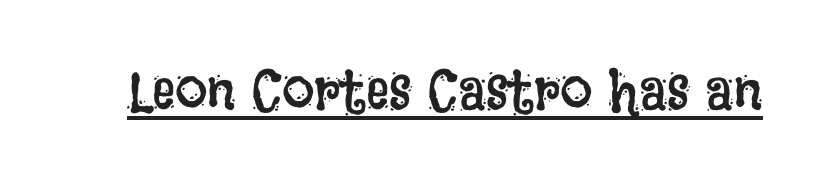
Q: Is the text bold? A: No.
Q: Is the text italic (slanted)? A: No, it is upright.
Q: Is the text underlined? A: Yes.
Q: Is the spacing between letters normal or unusually wide? A: Normal.
Q: Width (condensed, normal, or wide)? A: Condensed.
Q: Stroke contrast? A: Low.
Q: x-height? A: Large.
Q: Monospaced? A: No.
